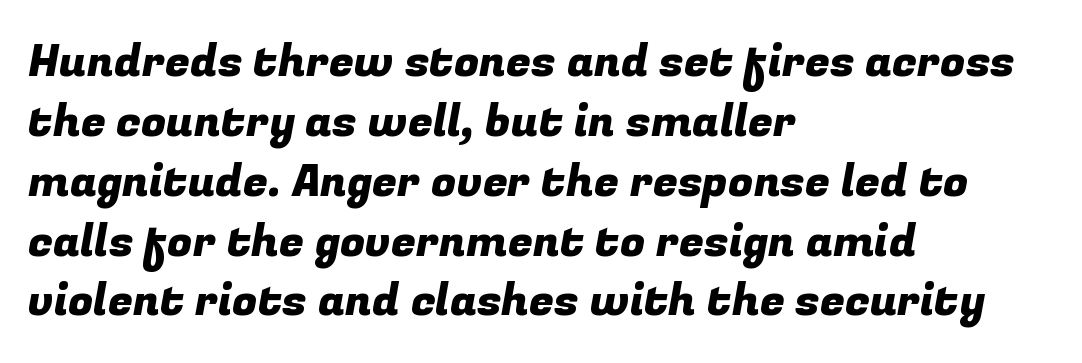
A sans-serif font was chosen for this passage. Each row of text sits above clean, open space. The paragraph has a hard left edge and a soft right edge. The passage shown stacks its lines at a standard gap.
